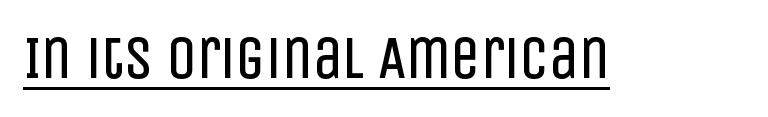
The image shows 59 px regular-weight, condensed sans-serif type, upright; set normal letter spacing, underlined; low stroke contrast and a large x-height.
